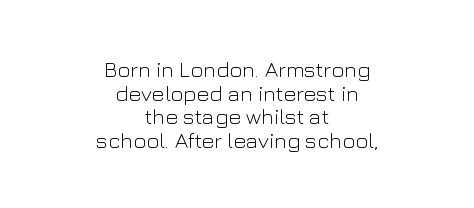
Vertical stems look standard width or narrower in stroke. The letters stand upright; this is a roman face. The text block is weighted toward neither margin, spreading evenly from the middle. These lines keep a tight, regular rhythm from letter to letter.
